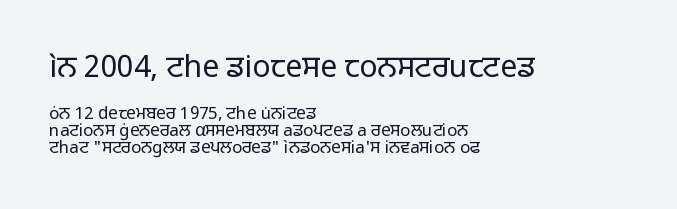
Q: Is the text bold? A: No.
Q: Is the text italic (slanted)? A: No, it is upright.
Q: Is the typeface a serif or a sans-serif typeface? A: Sans-serif.
Q: Is the text underlined? A: No.
Q: How is the paragraph aligned? A: Left-aligned.
Q: Is the spacing between letters normal or unusually wide? A: Normal.
Q: Is the spacing between lines tight, normal or loose? A: Tight.
Q: Which block of text is set in a larger size, the first (top) or the second (bottom)? A: The first (top) one.
Q: Width (condensed, normal, or wide)? A: Normal.
Q: Stroke contrast? A: Low.
Q: x-height? A: Medium.
Q: Monospaced? A: No.
